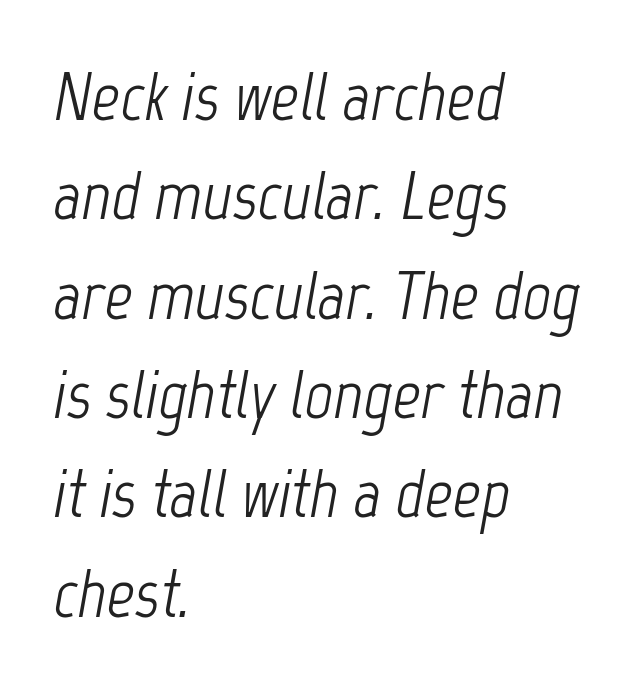
The image shows 69 px light, condensed type, italic (leaning right); set left-aligned, normal line spacing (1.44x), normal letter spacing, not underlined; low stroke contrast and a medium x-height.
